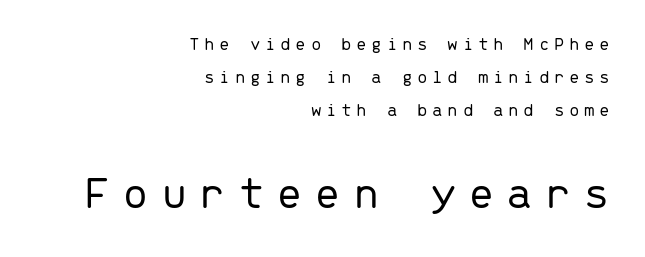
Quick note: underline off. Is the type heavy? It reads as light-to-regular instead. The font's upright variant was chosen for this text. Note the uniform advance width — an 'i' takes as much space as an 'm'.
